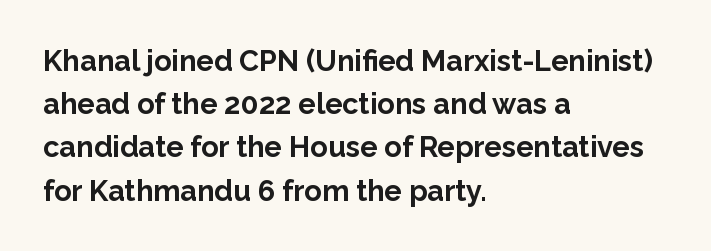
The image shows 29 px bold sans-serif type, upright; set left-aligned, normal line spacing (1.49x), normal letter spacing, not underlined; low stroke contrast and a medium x-height.
